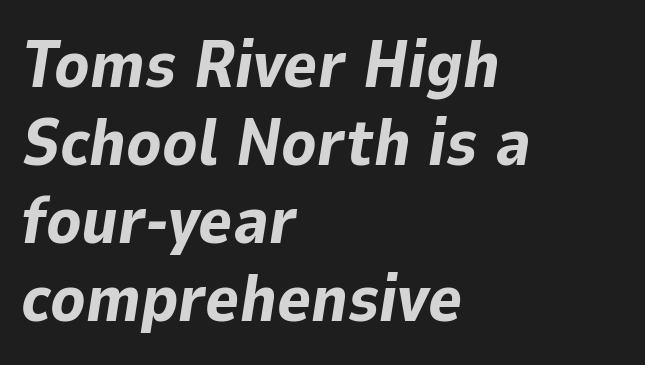
{"italic": "yes", "lean": "right", "slant_degrees": 9, "bold": "yes", "weight": "bold", "width": "normal", "stroke_contrast": "low", "x_height": "medium", "monospaced": "no", "underline": "no", "align": "left", "line_spacing_ratio": 1.2, "letter_spacing": "normal", "letter_spacing_em": 0.0, "glyph_px": 65}
